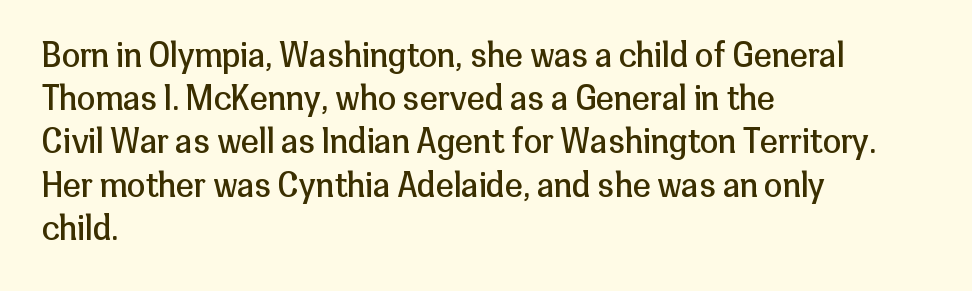
Q: Is the text bold? A: No.
Q: Is the text italic (slanted)? A: No, it is upright.
Q: Is the typeface a serif or a sans-serif typeface? A: Sans-serif.
Q: Is the text underlined? A: No.
Q: How is the paragraph aligned? A: Left-aligned.
Q: Is the spacing between letters normal or unusually wide? A: Normal.
Q: Is the spacing between lines tight, normal or loose? A: Normal.
Q: Width (condensed, normal, or wide)? A: Normal.
Q: Stroke contrast? A: Low.
Q: x-height? A: Medium.
Q: Monospaced? A: No.
